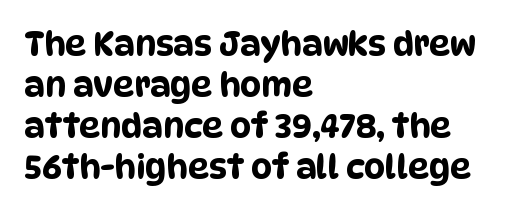
Q: Is the typeface a serif or a sans-serif typeface? A: Sans-serif.
Q: Is the text underlined? A: No.
Q: How is the paragraph aligned? A: Left-aligned.
Q: Is the spacing between letters normal or unusually wide? A: Normal.
Q: Width (condensed, normal, or wide)? A: Condensed.
Q: Stroke contrast? A: Low.
Q: x-height? A: Large.
Q: Monospaced? A: No.
